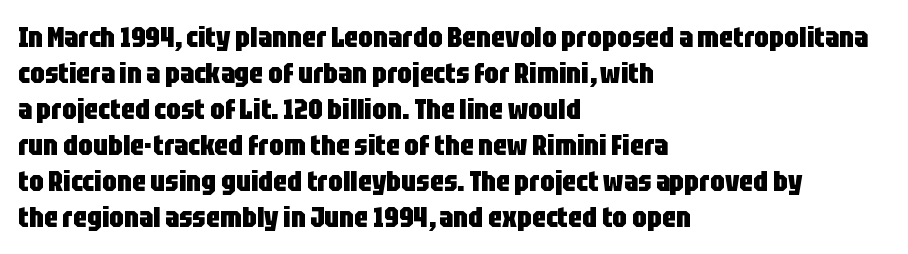
The image shows 29 px heavy, condensed sans-serif type, upright; set left-aligned, line spacing 1.24x, normal letter spacing, not underlined; low stroke contrast and a large x-height.
